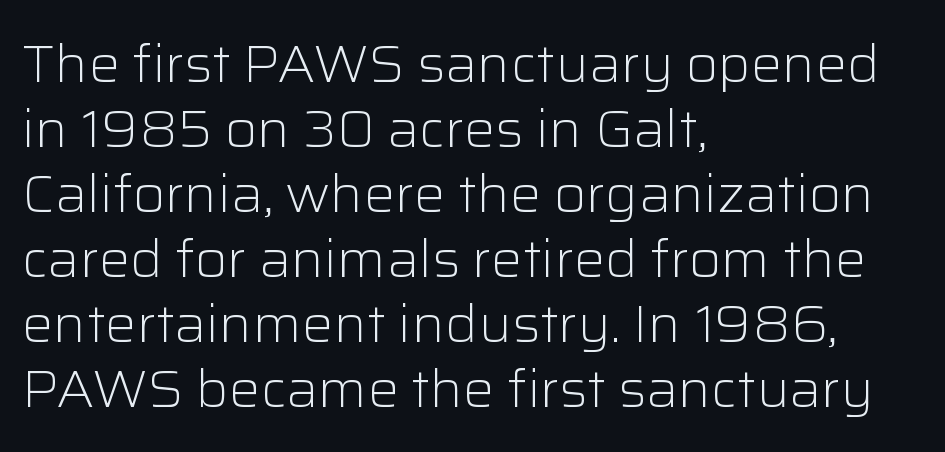
This rendering leaves character spacing at its baseline value. A typesetter would call this proportional, since set widths differ per character. Nobody drew a line under any word here. Vertical strokes here are truly vertical. Does the copy run flush right? No — it runs flush left.
